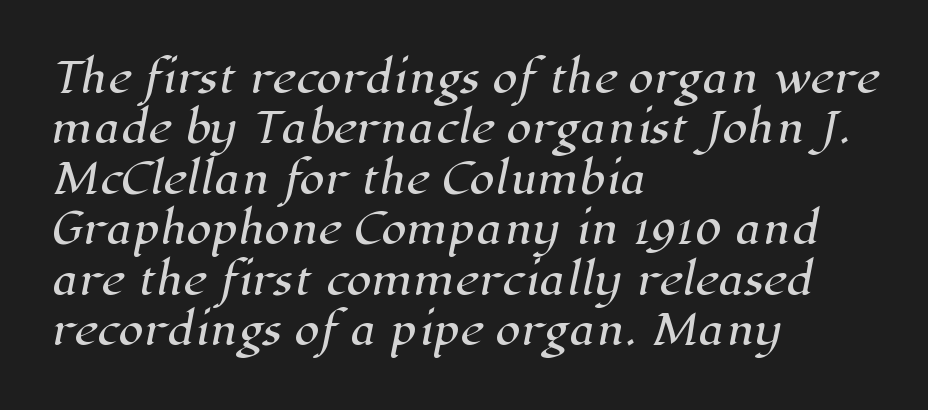
Q: Is the typeface a serif or a sans-serif typeface? A: Serif.
Q: Is the text underlined? A: No.
Q: How is the paragraph aligned? A: Left-aligned.
Q: Is the spacing between letters normal or unusually wide? A: Normal.
Q: Width (condensed, normal, or wide)? A: Normal.
Q: Stroke contrast? A: High.
Q: x-height? A: Medium.
Q: Monospaced? A: No.
